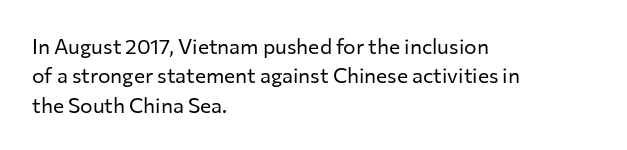
Q: Is the text bold? A: No.
Q: Is the text italic (slanted)? A: No, it is upright.
Q: Is the text underlined? A: No.
Q: How is the paragraph aligned? A: Left-aligned.
Q: Is the spacing between letters normal or unusually wide? A: Normal.
Q: Is the spacing between lines tight, normal or loose? A: Normal.
